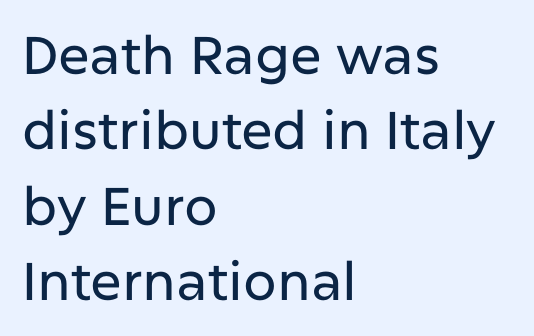
The image shows 53 px sans-serif type, upright; set left-aligned, normal line spacing (1.42x), normal letter spacing, not underlined; low stroke contrast and a medium x-height.
